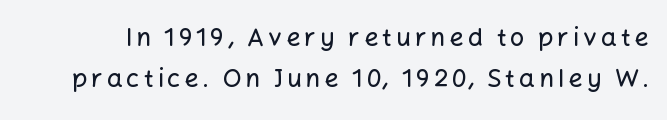
Q: Is the text italic (slanted)? A: No, it is upright.
Q: Is the text underlined? A: No.
Q: Is the spacing between lines tight, normal or loose? A: Normal.
